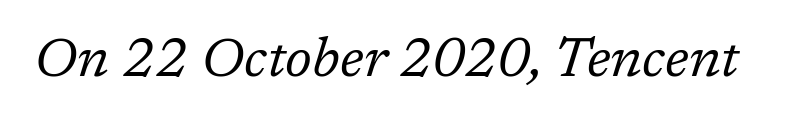
The image shows 56 px regular-weight serif type, italic (leaning right); set normal letter spacing, not underlined; low stroke contrast and a medium x-height.
